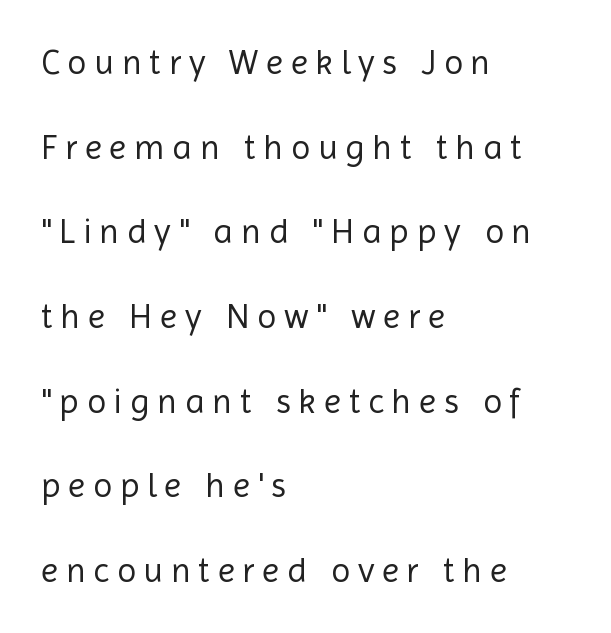
The image shows 35 px regular-weight sans-serif type, upright; set left-aligned, loose line spacing (2.42x), unusually wide letter spacing (+0.22 em), not underlined; a medium x-height.
